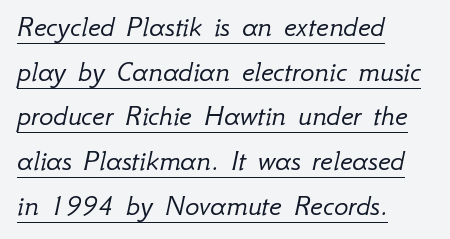
{"italic": "yes", "lean": "right", "slant_degrees": 12, "bold": "no", "weight": "light", "width": "normal", "stroke_contrast": "low", "x_height": "small", "monospaced": "no", "underline": "yes", "align": "left", "line_spacing": "normal", "line_spacing_ratio": 1.49, "letter_spacing": "normal", "letter_spacing_em": 0.0, "glyph_px": 30}
